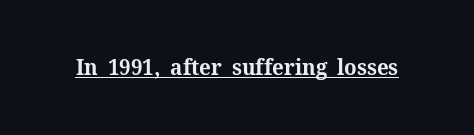
{"italic": "no", "bold": "yes", "underline": "yes", "letter_spacing": "normal", "letter_spacing_em": 0.0, "glyph_px": 22}
